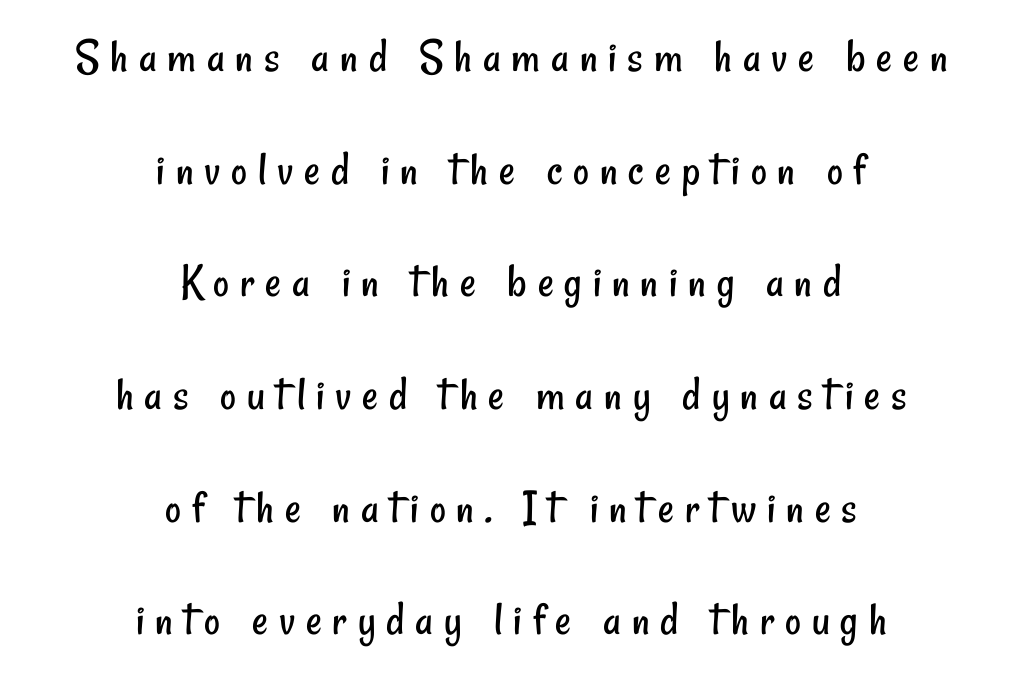
{"serif": "no", "bold": "no", "weight": "regular", "width": "condensed", "stroke_contrast": "low", "x_height": "small", "monospaced": "no", "underline": "no", "align": "center", "line_spacing": "loose", "line_spacing_ratio": 2.3, "letter_spacing": "wide", "letter_spacing_em": 0.22, "glyph_px": 49}
